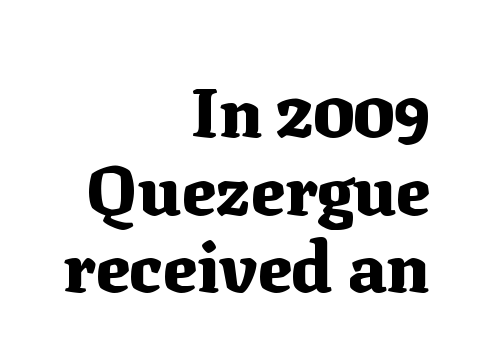
The image shows 70 px heavy serif type, upright; set right-aligned, tight line spacing (1.11x), normal letter spacing, not underlined; medium stroke contrast and a medium x-height.
